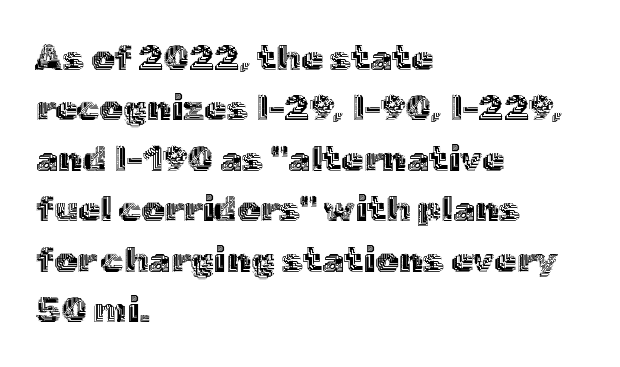
The image shows 36 px text type, upright; set left-aligned, normal line spacing (1.4x), normal letter spacing, not underlined; a medium x-height.
